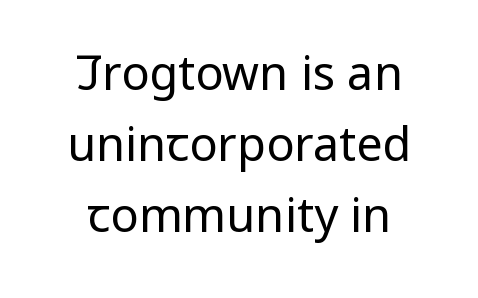
{"serif": "no", "italic": "no", "bold": "no", "weight": "regular", "width": "condensed", "stroke_contrast": "low", "x_height": "large", "monospaced": "no", "underline": "no", "align": "center", "line_spacing": "normal", "line_spacing_ratio": 1.51, "letter_spacing": "normal", "letter_spacing_em": 0.0, "glyph_px": 47}
